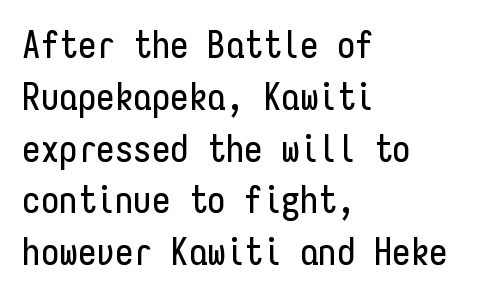
{"serif": "no", "italic": "no", "width": "condensed", "stroke_contrast": "low", "x_height": "medium", "monospaced": "yes", "underline": "no", "align": "left", "line_spacing": "normal", "line_spacing_ratio": 1.4, "letter_spacing": "normal", "letter_spacing_em": 0.0, "glyph_px": 37}
